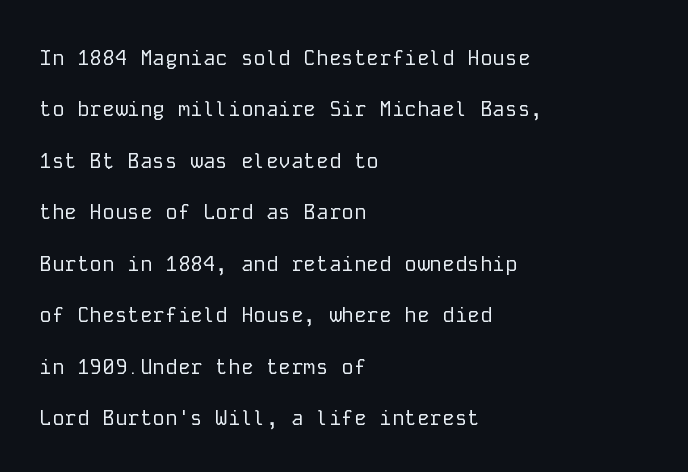
The image shows 21 px text type, upright; set left-aligned, loose line spacing (2.45x), normal letter spacing, not underlined.
